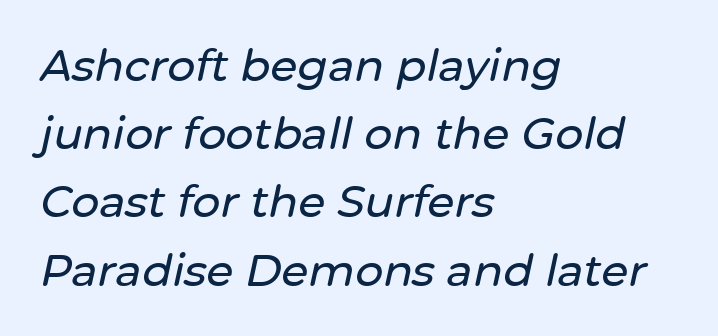
Underline: absent. The designer left line spacing at the default. This sample has the flowing, uneven cadence of proportional lettering. The specimen reads as italic at a glance. The type is set solid horizontally, with unmodified tracking. A student would call this left alignment; a typographer would say flush left, rag right.
